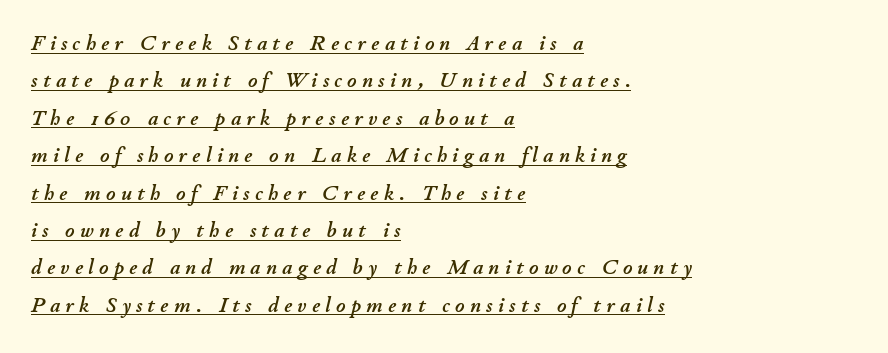
You could only call the tracking loose — the letters float apart. The paragraph has a hard left edge and a soft right edge. Leading matches the norm, producing a regular column. Notice how a bar underscores the lettering throughout. This is oblique type, the kind used for emphasis or titles.
